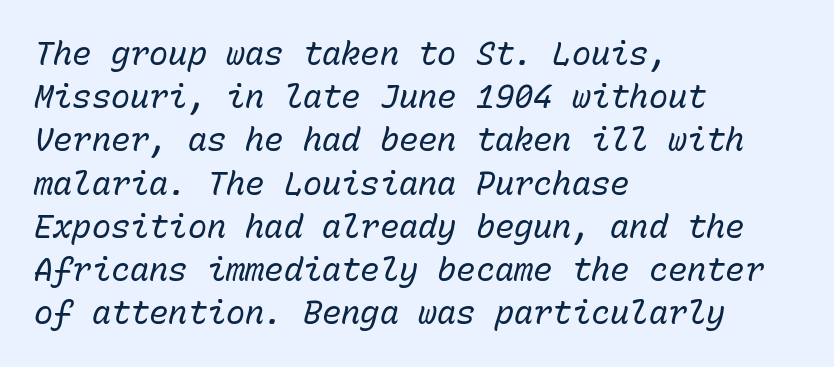
These lines were composed using italics. Does the leading feel generous? No, just average. Notice how the passage keeps a crisp vertical edge on the left only. The font is comparable to plain body text, perhaps lighter. Monospaced: the letters line up in strict vertical columns. Each row of text sits above clean, open space.
